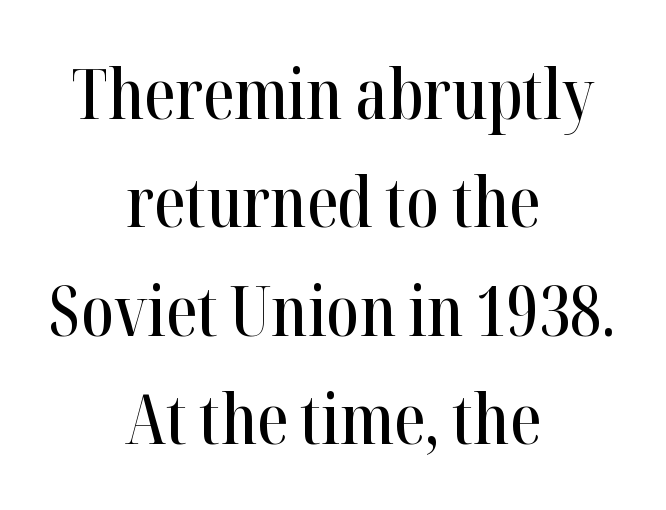
Q: Is the text italic (slanted)? A: No, it is upright.
Q: Is the typeface a serif or a sans-serif typeface? A: Serif.
Q: Is the text underlined? A: No.
Q: How is the paragraph aligned? A: Centered.
Q: Is the spacing between letters normal or unusually wide? A: Normal.
Q: Is the spacing between lines tight, normal or loose? A: Normal.
Q: Width (condensed, normal, or wide)? A: Condensed.
Q: Stroke contrast? A: High.
Q: x-height? A: Medium.
Q: Monospaced? A: No.
